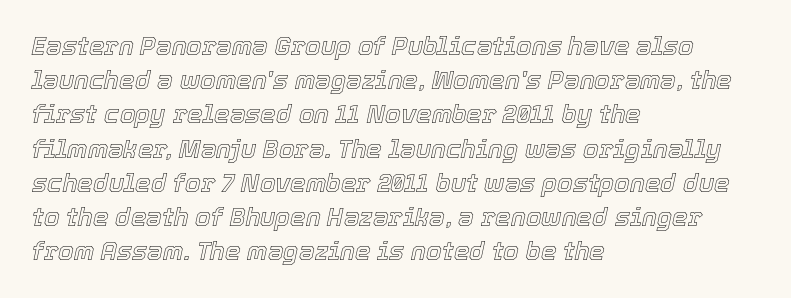
The image shows 25 px text type, italic (leaning right); set left-aligned, normal line spacing (1.37x), normal letter spacing, not underlined.
